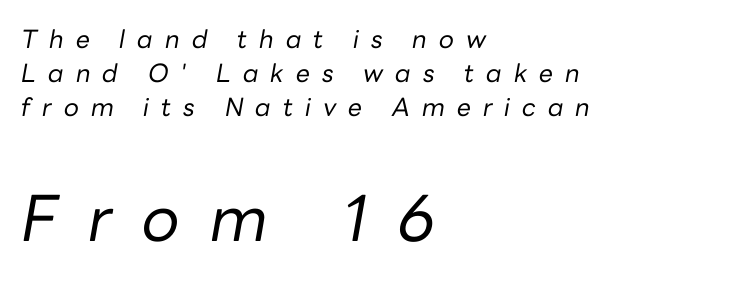
Is the type heavy? It reads as light-to-regular instead. Does extra space separate the letters? Yes, quite a lot of it. The zone under the glyphs is completely vacant. Is the type slanted? Yes — the strokes lean at a clear angle. Every row of glyphs begins at an identical x-position on the left.
